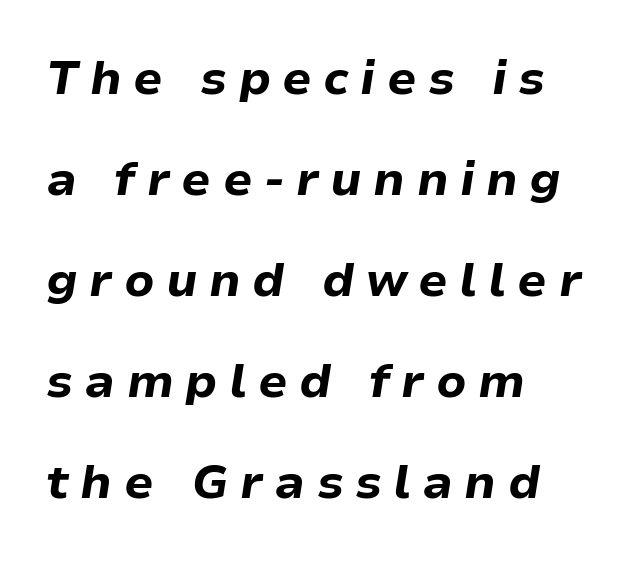
Does the leading feel generous? Absolutely, it's lavish. A student would call this left alignment; a typographer would say flush left, rag right. Words float on clear page, feet unadorned. Compared with typical body copy, the letter spacing here is much looser. Emphasis by weight is at full strength: bold. Tall strokes in this sample are angled rather than plumb.
